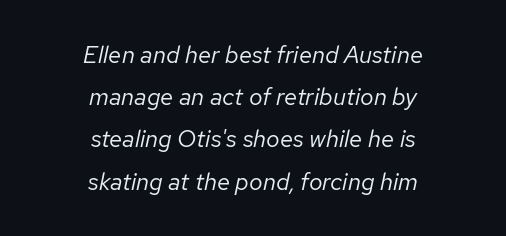
The foot of each line stays bare and open. Italic: yes, the glyphs are oblique. The typesetter chose a symmetrical, centered arrangement here. Characters follow at the spacing the type designer built in. Weight: regular or lighter.
